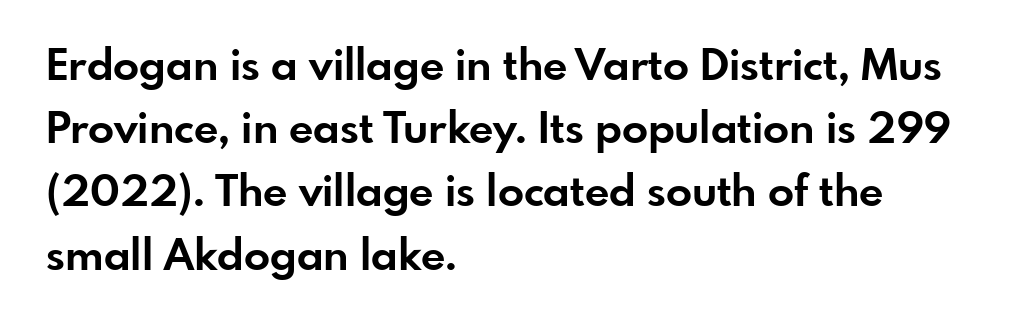
{"serif": "no", "italic": "no", "bold": "yes", "weight": "bold", "width": "normal", "stroke_contrast": "low", "x_height": "small", "monospaced": "no", "underline": "no", "align": "left", "line_spacing": "normal", "line_spacing_ratio": 1.47, "letter_spacing": "normal", "letter_spacing_em": 0.0, "glyph_px": 43}
